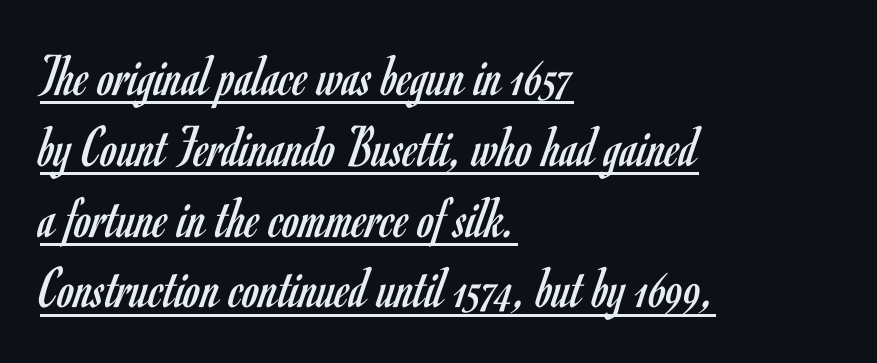
Q: Is the text bold? A: No.
Q: Is the text italic (slanted)? A: Yes.
Q: Is the typeface a serif or a sans-serif typeface? A: Sans-serif.
Q: Is the text underlined? A: Yes.
Q: How is the paragraph aligned? A: Left-aligned.
Q: Is the spacing between letters normal or unusually wide? A: Normal.
Q: Width (condensed, normal, or wide)? A: Condensed.
Q: Stroke contrast? A: Low.
Q: x-height? A: Small.
Q: Monospaced? A: No.
